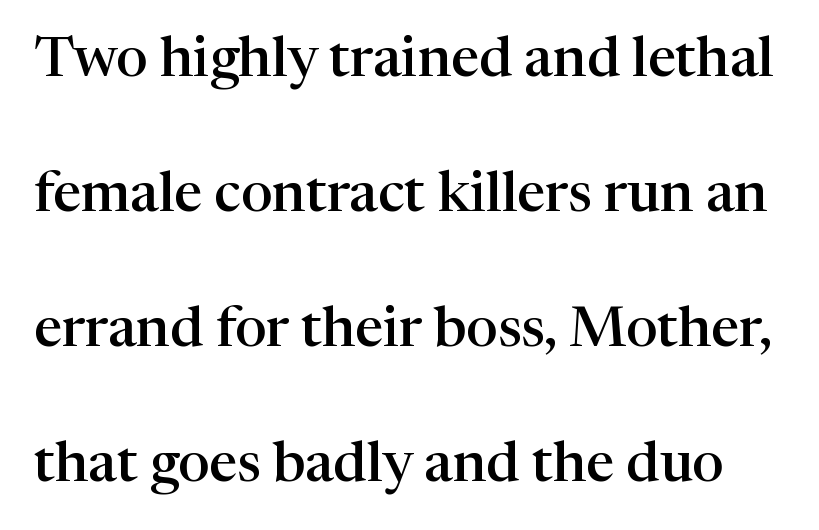
Q: Is the text bold? A: Semi-bold.
Q: Is the text italic (slanted)? A: No, it is upright.
Q: Is the typeface a serif or a sans-serif typeface? A: Serif.
Q: Is the text underlined? A: No.
Q: Is the spacing between letters normal or unusually wide? A: Normal.
Q: Is the spacing between lines tight, normal or loose? A: Loose.
Q: Width (condensed, normal, or wide)? A: Normal.
Q: Stroke contrast? A: High.
Q: x-height? A: Medium.
Q: Monospaced? A: No.
